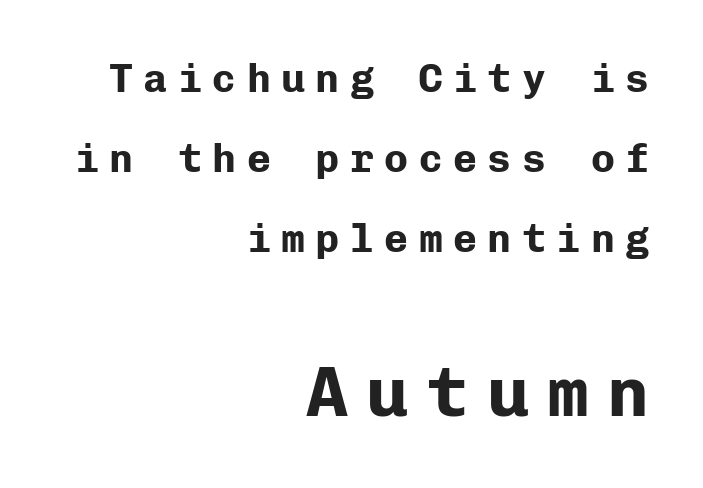
Right-aligned paragraph, ragged on the left. Rows of type keep a wide berth in the vertical direction. Pretty heavy lettering here — definitely bold. The string is rendered with underlining switched off.
